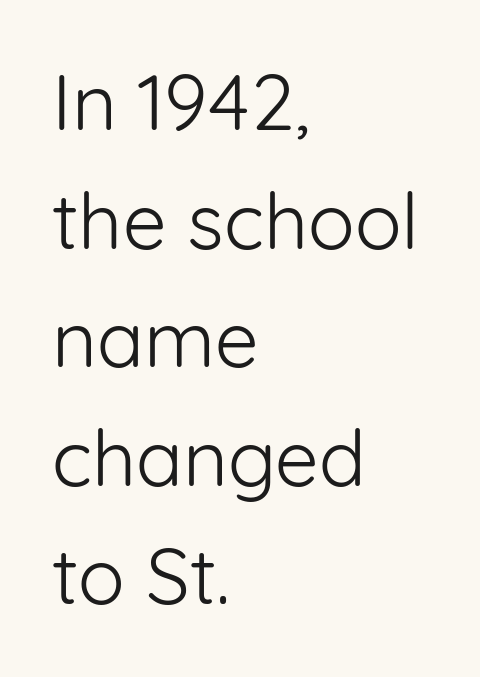
Q: Is the text bold? A: No.
Q: Is the text italic (slanted)? A: No, it is upright.
Q: Is the typeface a serif or a sans-serif typeface? A: Sans-serif.
Q: Is the text underlined? A: No.
Q: How is the paragraph aligned? A: Left-aligned.
Q: Is the spacing between letters normal or unusually wide? A: Normal.
Q: Is the spacing between lines tight, normal or loose? A: Normal.
Q: Width (condensed, normal, or wide)? A: Normal.
Q: Stroke contrast? A: Low.
Q: x-height? A: Medium.
Q: Monospaced? A: No.
